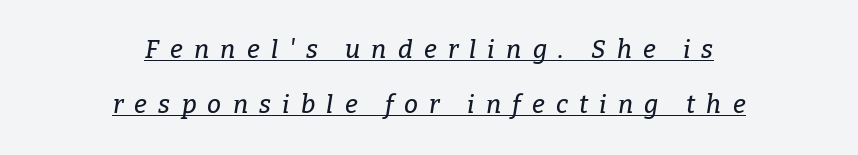
The image shows 25 px text type, italic (leaning right); set centered, loose line spacing (2.21x), unusually wide letter spacing (+0.45 em), underlined.
